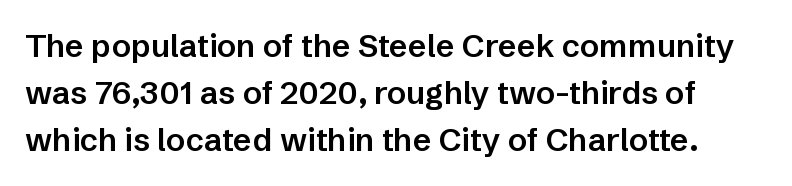
{"serif": "no", "italic": "no", "bold": "semi", "weight": "semibold", "width": "normal", "stroke_contrast": "low", "x_height": "medium", "monospaced": "no", "underline": "no", "line_spacing": "normal", "line_spacing_ratio": 1.47, "letter_spacing": "normal", "letter_spacing_em": 0.0, "glyph_px": 32}
